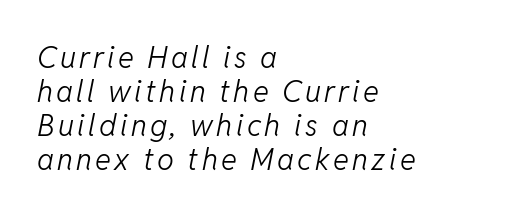
This block would grow much taller if given ordinary leading; it's compressed now. The paragraph shown leans on its left margin. The glyphs look as if they've been sheared to an angle. Nothing heavy about these letters — not bold at all. These lines are rendered in a variable-pitch font. The gap between lines stays unmarked.
